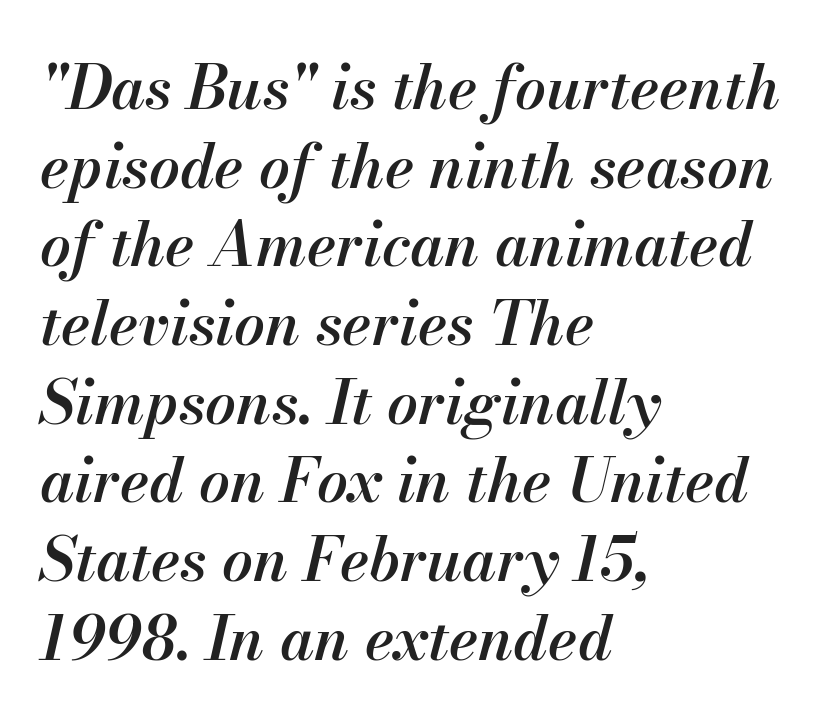
Bold? Not quite — semibold, heavier than regular but stopping short. The rendering keeps characters at their native spacing. Slanted lettering throughout. The rendering uses natural spacing where letterforms have individual widths. Normally led — the rows are evenly, conventionally spaced.
